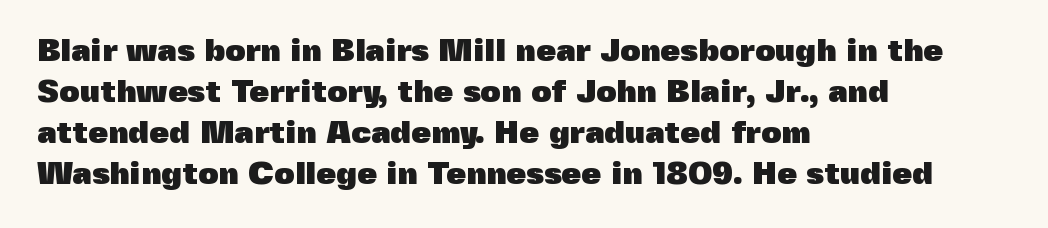
The image shows 32 px heavy sans-serif type, upright; set left-aligned, normal line spacing (1.28x), normal letter spacing, not underlined; a medium x-height.
